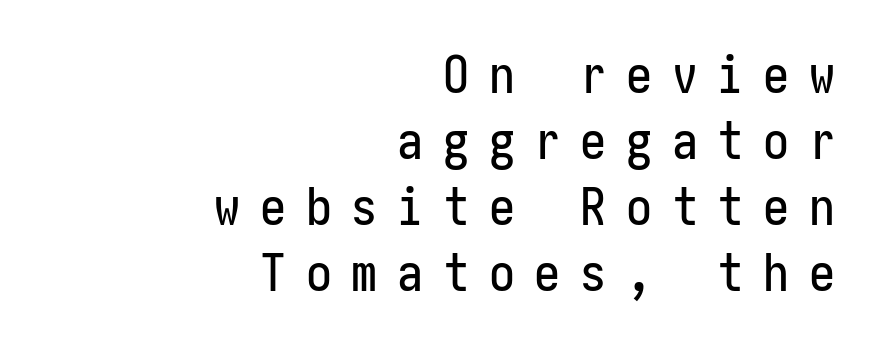
Visually the block forms a straight wall on the right and a jagged coastline on the left. Reading down the column, the eye jumps a familiar distance to each next line. The designer went with a sans here, leaving each stem footless. How are the letters spaced? Widely, with obvious added tracking. This is roman type, the default non-slanted kind. Lines of text with bare space underneath.
